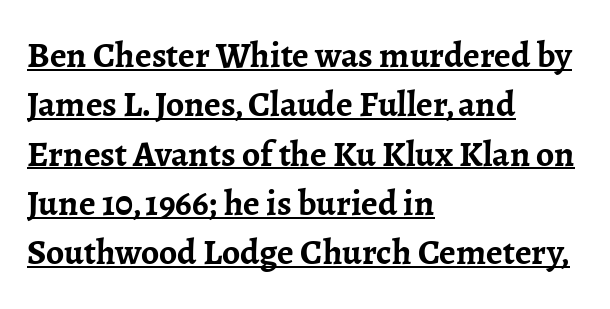
The image shows 36 px semibold serif type, upright; set left-aligned, normal line spacing (1.37x), normal letter spacing, underlined; low stroke contrast and a medium x-height.
